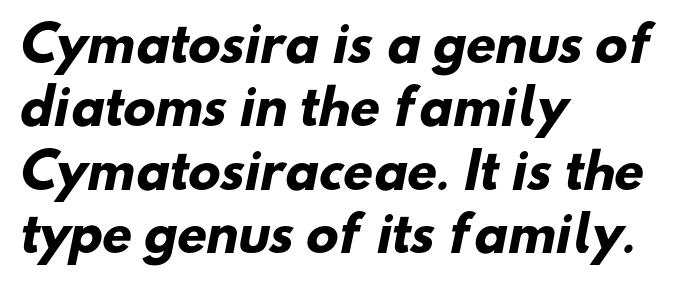
{"serif": "no", "bold": "yes", "weight": "heavy", "width": "normal", "stroke_contrast": "low", "x_height": "small", "monospaced": "no", "underline": "no", "align": "left", "line_spacing": "normal", "line_spacing_ratio": 1.32, "letter_spacing": "normal", "letter_spacing_em": 0.0, "glyph_px": 48}
